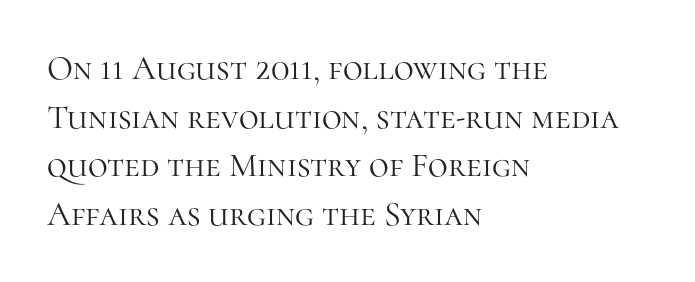
Old-style or modern, the face here clearly has serifs. The paragraph has a hard left edge and a soft right edge. Plain, unruled lines of type. What stands out about the letter spacing? Nothing — it is the standard amount.
